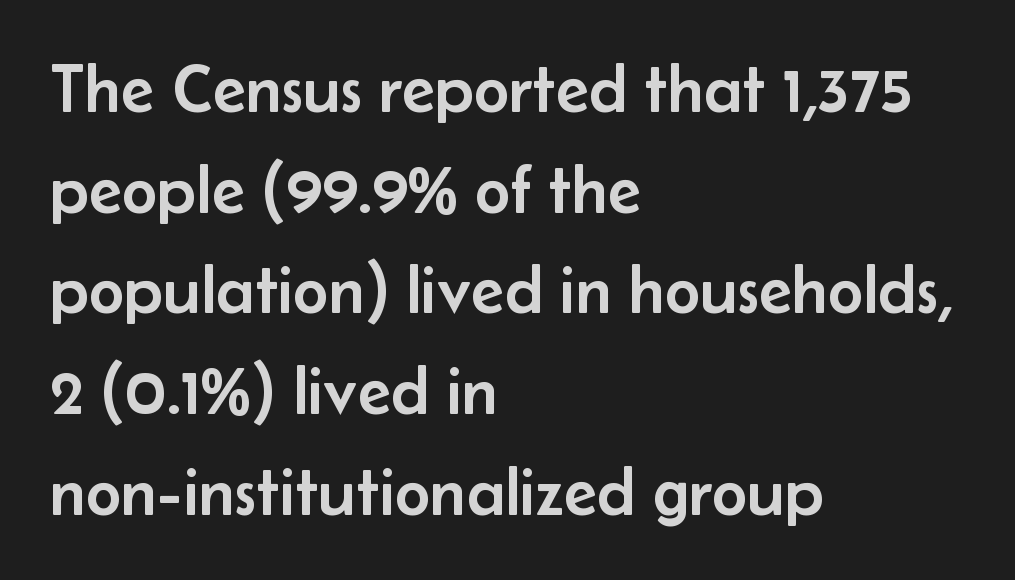
The image shows 69 px sans-serif type, upright; set left-aligned, normal line spacing (1.46x), normal letter spacing, not underlined; low stroke contrast and a small x-height.
